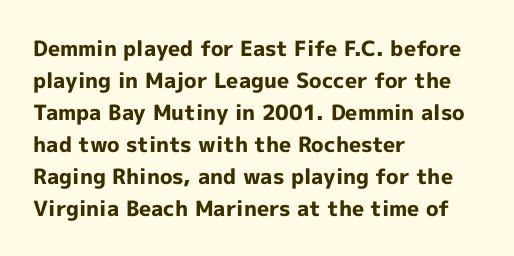
The type sits square on the baseline with zero lean. Summary of weight: heavy, a full bold. Interline gaps are of average width in this sample. The type is set solid horizontally, with unmodified tracking. Underline: absent.
